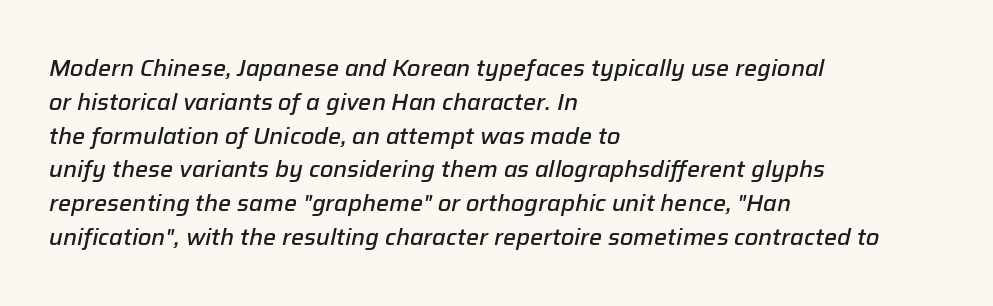
The image shows 23 px text type, italic (leaning right); set left-aligned, normal line spacing (1.47x), normal letter spacing, not underlined.
